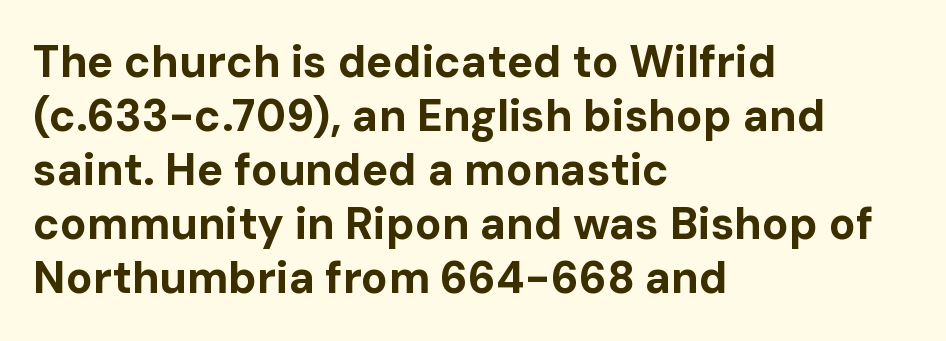
The image shows 44 px bold sans-serif type, upright; set left-aligned, line spacing 1.23x, normal letter spacing, not underlined; low stroke contrast and a medium x-height.
